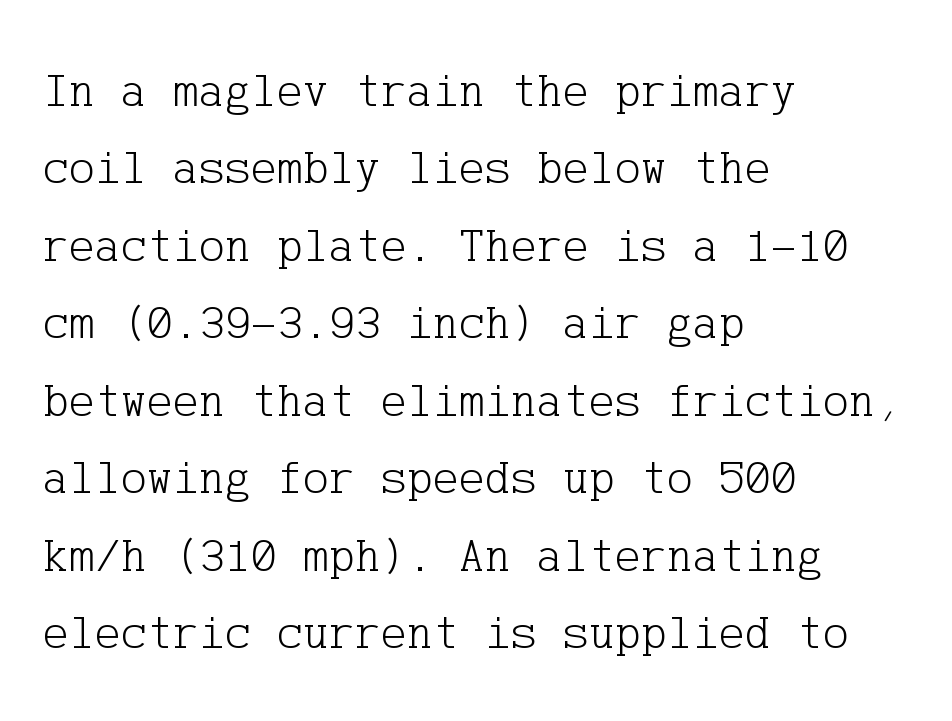
The image shows 49 px light serif type, upright; set left-aligned, normal line spacing (1.58x), normal letter spacing, not underlined; low stroke contrast and a medium x-height.
